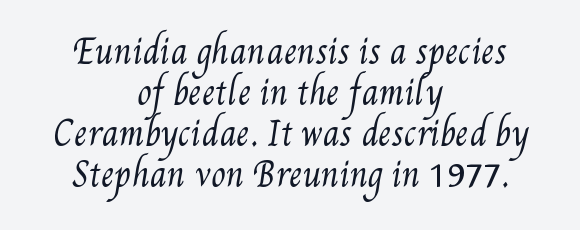
Q: Is the text bold? A: No.
Q: Is the text underlined? A: No.
Q: How is the paragraph aligned? A: Centered.
Q: Is the spacing between letters normal or unusually wide? A: Normal.
Q: Width (condensed, normal, or wide)? A: Condensed.
Q: Stroke contrast? A: Medium.
Q: x-height? A: Small.
Q: Monospaced? A: No.
